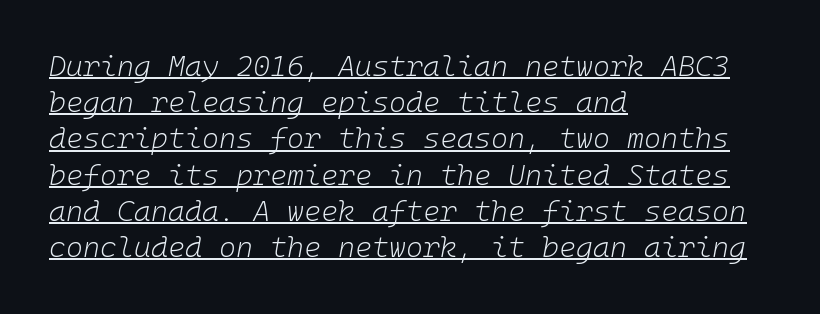
Has an underline been added? It has. Horizontal alignment here is leftward, the default for most running prose. Nothing unusual about the tracking: characters are spaced as the font intends. The line-height multiplier appears to be the usual default. The strokes are not fattened; the text isn't bold.
